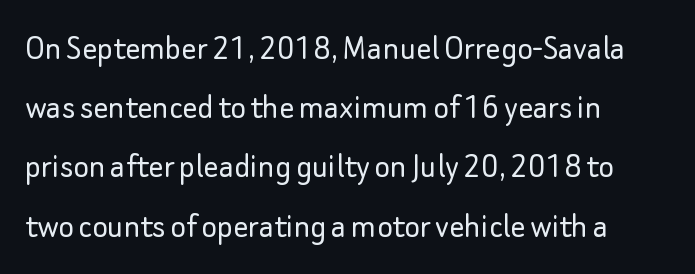
The image shows 37 px light sans-serif type, upright; set left-aligned, normal line spacing (1.6x), normal letter spacing, not underlined; low stroke contrast and a small x-height.
